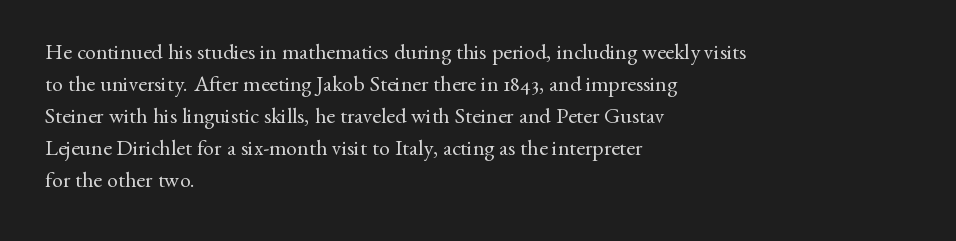
The image shows 22 px text type, upright; set left-aligned, normal line spacing (1.45x), normal letter spacing, not underlined.
